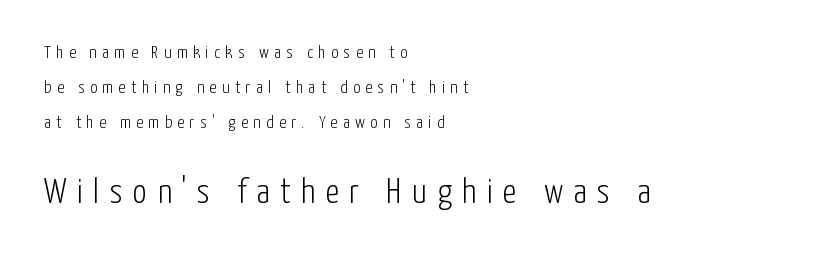
Q: Is the text bold? A: No.
Q: Is the text italic (slanted)? A: No, it is upright.
Q: Is the typeface a serif or a sans-serif typeface? A: Sans-serif.
Q: Is the text underlined? A: No.
Q: How is the paragraph aligned? A: Left-aligned.
Q: Is the spacing between letters normal or unusually wide? A: Unusually wide.
Q: Is the spacing between lines tight, normal or loose? A: Loose.
Q: Which block of text is set in a larger size, the first (top) or the second (bottom)? A: The second (bottom) one.
Q: Width (condensed, normal, or wide)? A: Condensed.
Q: Stroke contrast? A: Low.
Q: x-height? A: Medium.
Q: Monospaced? A: No.
